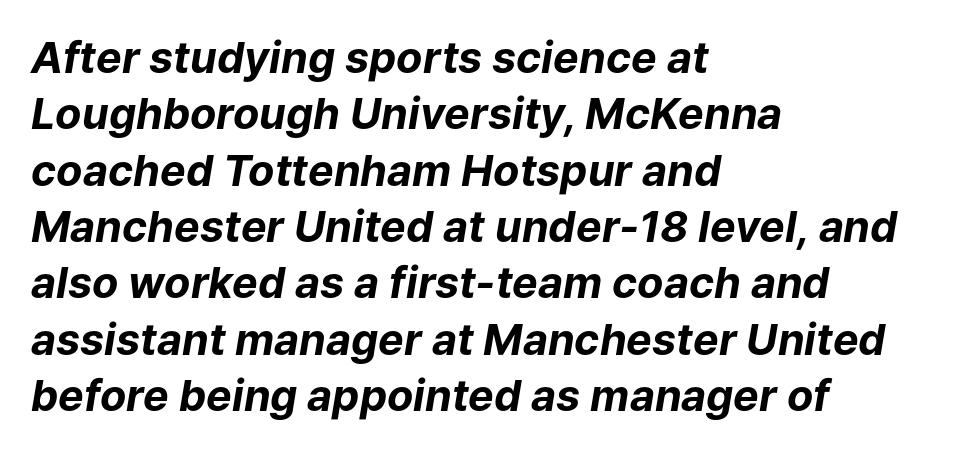
{"italic": "yes", "lean": "right", "slant_degrees": 9, "bold": "yes", "weight": "bold", "width": "normal", "stroke_contrast": "low", "x_height": "medium", "monospaced": "no", "underline": "no", "align": "left", "line_spacing": "normal", "line_spacing_ratio": 1.31, "letter_spacing": "normal", "letter_spacing_em": 0.0, "glyph_px": 43}
